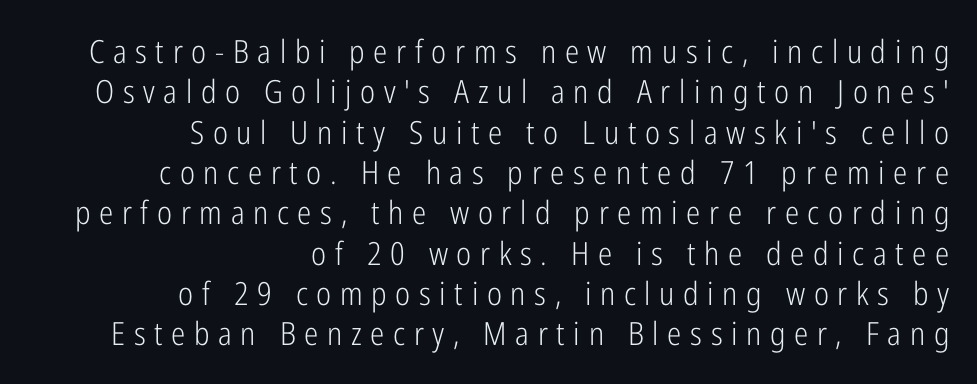
{"serif": "no", "italic": "no", "bold": "no", "weight": "light", "width": "condensed", "stroke_contrast": "low", "x_height": "medium", "monospaced": "no", "underline": "no", "align": "right", "line_spacing": "normal", "line_spacing_ratio": 1.26, "letter_spacing": "wide", "letter_spacing_em": 0.27, "glyph_px": 32}
